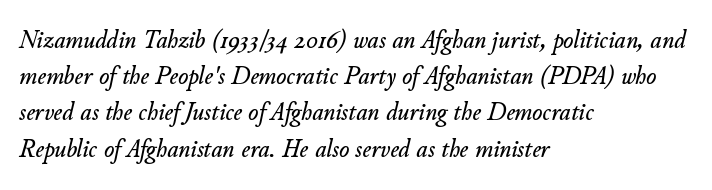
Notice how descenders clear the ascenders below comfortably — that's standard leading. There is no visible air inserted between adjacent glyphs. If you drew a line through each stem, it would be angled. The paragraph has a hard left edge and a soft right edge.
